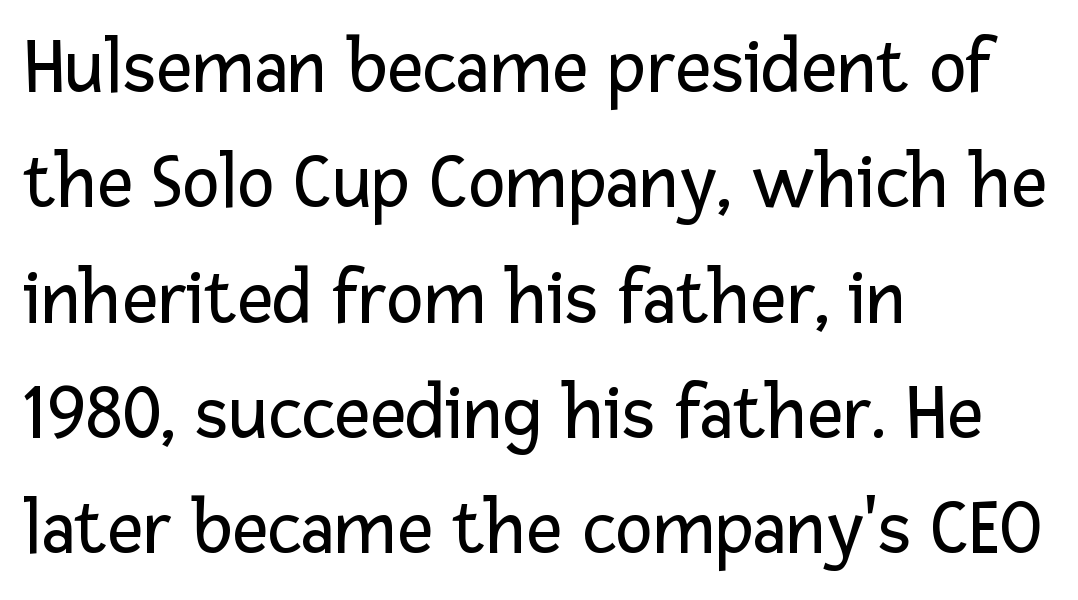
The image shows 79 px regular-weight sans-serif type, upright; set left-aligned, normal line spacing (1.46x), normal letter spacing, not underlined; low stroke contrast and a medium x-height.
